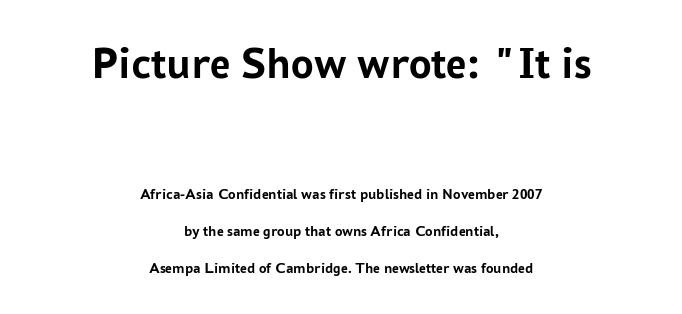
Q: Is the text bold? A: Yes.
Q: Is the text italic (slanted)? A: No, it is upright.
Q: Is the typeface a serif or a sans-serif typeface? A: Sans-serif.
Q: Is the text underlined? A: No.
Q: How is the paragraph aligned? A: Centered.
Q: Is the spacing between letters normal or unusually wide? A: Normal.
Q: Is the spacing between lines tight, normal or loose? A: Loose.
Q: Which block of text is set in a larger size, the first (top) or the second (bottom)? A: The first (top) one.
Q: Width (condensed, normal, or wide)? A: Normal.
Q: Stroke contrast? A: Low.
Q: x-height? A: Medium.
Q: Monospaced? A: No.
